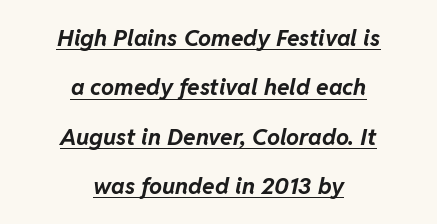
The image shows 23 px bold type, italic (leaning right); set centered, loose line spacing (2.15x), normal letter spacing, underlined.
